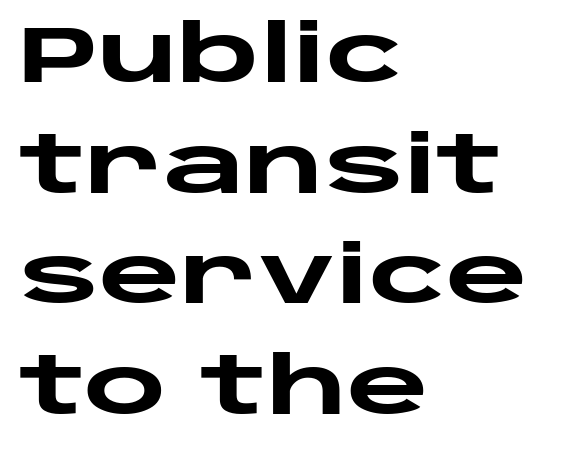
Q: Is the text bold? A: Yes.
Q: Is the text italic (slanted)? A: No, it is upright.
Q: Is the typeface a serif or a sans-serif typeface? A: Sans-serif.
Q: Is the text underlined? A: No.
Q: How is the paragraph aligned? A: Left-aligned.
Q: Is the spacing between letters normal or unusually wide? A: Normal.
Q: Is the spacing between lines tight, normal or loose? A: Normal.
Q: Width (condensed, normal, or wide)? A: Wide.
Q: Stroke contrast? A: Low.
Q: x-height? A: Large.
Q: Monospaced? A: No.
